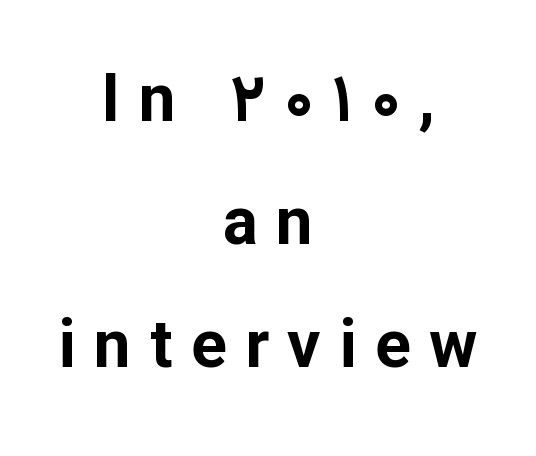
Classification — sans serif. Italic: no, the glyphs are upright roman. The string is rendered with underlining switched off. Proportional: the letters do not fall into vertical columns. The typesetting leans heavy: a genuine bold.
